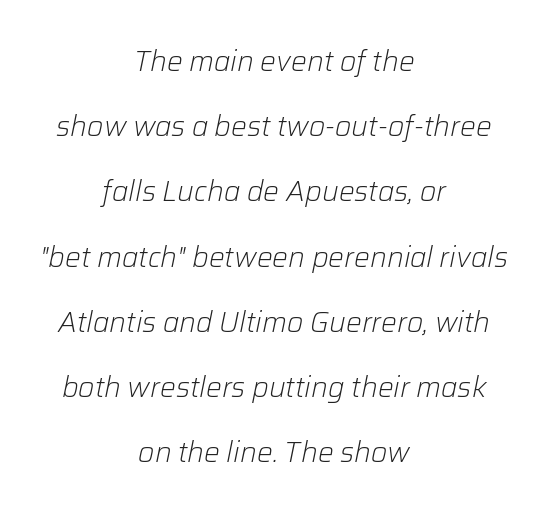
{"italic": "yes", "lean": "right", "slant_degrees": 12, "bold": "no", "weight": "light", "width": "normal", "stroke_contrast": "low", "x_height": "medium", "monospaced": "no", "underline": "no", "align": "center", "line_spacing": "loose", "line_spacing_ratio": 2.33, "letter_spacing": "normal", "letter_spacing_em": 0.0, "glyph_px": 28}
